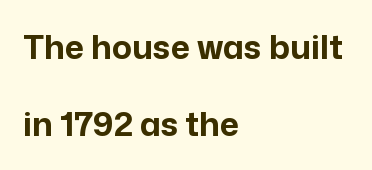
The image shows 33 px bold sans-serif type, upright; set left-aligned, loose line spacing (2.32x), normal letter spacing, not underlined; low stroke contrast and a medium x-height.
